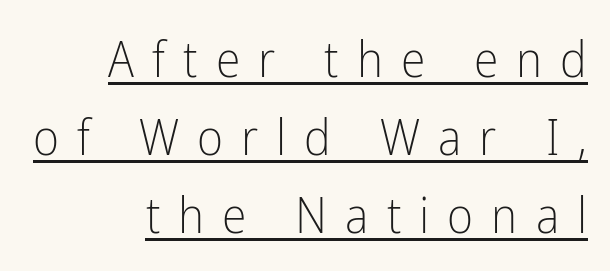
Q: Is the text bold? A: No.
Q: Is the text italic (slanted)? A: No, it is upright.
Q: Is the typeface a serif or a sans-serif typeface? A: Sans-serif.
Q: Is the text underlined? A: Yes.
Q: How is the paragraph aligned? A: Right-aligned.
Q: Is the spacing between letters normal or unusually wide? A: Unusually wide.
Q: Is the spacing between lines tight, normal or loose? A: Normal.
Q: Width (condensed, normal, or wide)? A: Condensed.
Q: Stroke contrast? A: Low.
Q: x-height? A: Medium.
Q: Monospaced? A: No.
